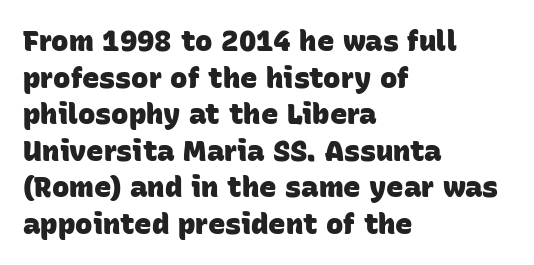
The image shows 29 px heavy sans-serif type; set left-aligned, normal line spacing (1.26x), normal letter spacing, not underlined; low stroke contrast and a large x-height.
